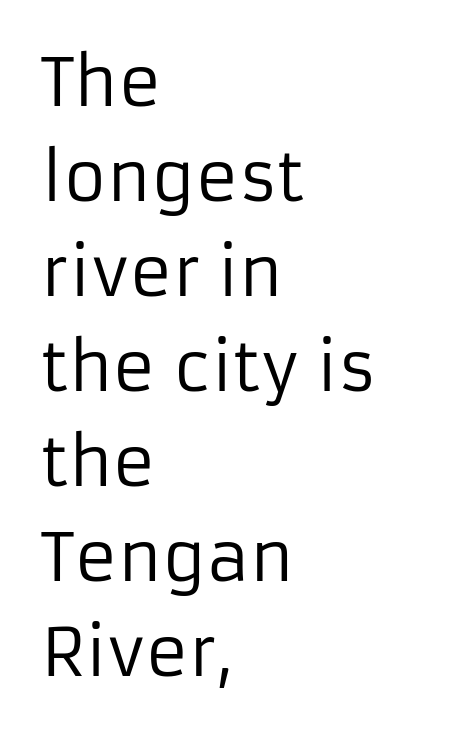
The image shows 66 px regular-weight sans-serif type, upright; set left-aligned, normal line spacing (1.44x), normal letter spacing, not underlined; low stroke contrast and a medium x-height.
